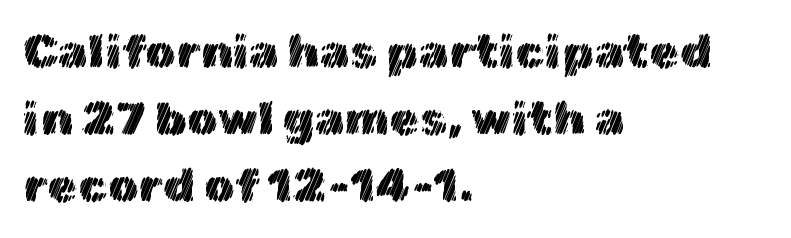
The image shows 48 px text type, upright; set left-aligned, normal line spacing (1.4x), normal letter spacing, not underlined; a medium x-height.
